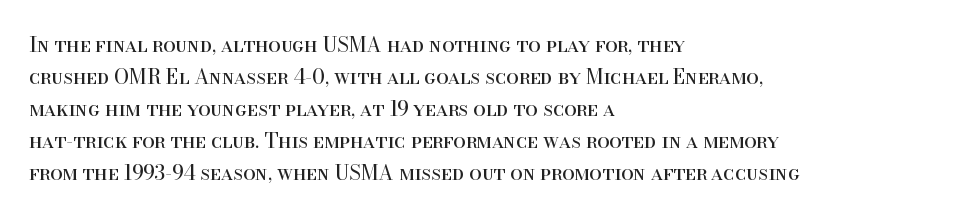
Caption: standard tracking, unaltered. The line-height multiplier appears to be the usual default. Type without underlining. This sample uses an upright cut, with every glyph sitting square on the baseline. This rendering uses left alignment, leaving the right contour irregular. The characters are drawn with everyday or finer stroke widths.
